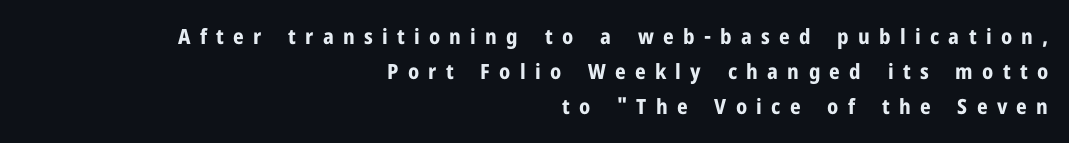
{"italic": "no", "bold": "yes", "underline": "no", "align": "right", "line_spacing": "normal", "line_spacing_ratio": 1.67, "letter_spacing": "wide", "letter_spacing_em": 0.44, "glyph_px": 21}
